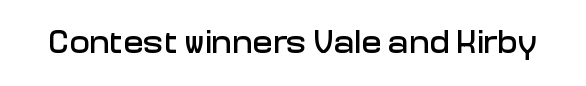
Look at the bottom of the vertical strokes: they stop flat, with no serifs. Just letters on the line, the space beneath them empty. A typesetter would call this proportional, since set widths differ per character. The lettering holds an erect, upright posture throughout. The horizontal fit of the characters is conventional and even.
